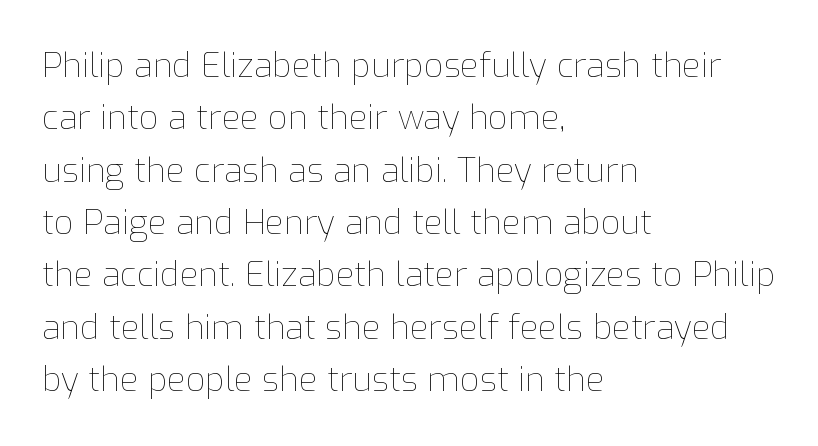
{"italic": "no", "bold": "no", "weight": "thin", "width": "normal", "stroke_contrast": "low", "x_height": "medium", "monospaced": "no", "underline": "no", "align": "left", "line_spacing": "normal", "line_spacing_ratio": 1.54, "letter_spacing": "normal", "letter_spacing_em": 0.0, "glyph_px": 34}
